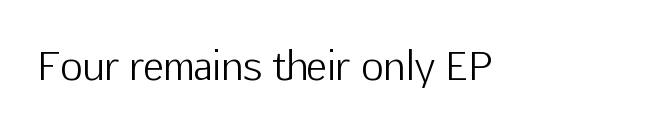
{"serif": "no", "italic": "no", "bold": "no", "weight": "light", "width": "normal", "stroke_contrast": "low", "x_height": "medium", "monospaced": "no", "underline": "no", "letter_spacing": "normal", "letter_spacing_em": 0.0, "glyph_px": 39}
